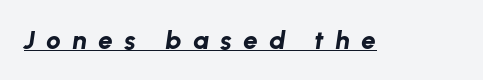
Q: Is the text bold? A: Yes.
Q: Is the text italic (slanted)? A: Yes, it leans right by about 8 degrees.
Q: Is the text underlined? A: Yes.
Q: Is the spacing between letters normal or unusually wide? A: Unusually wide.
